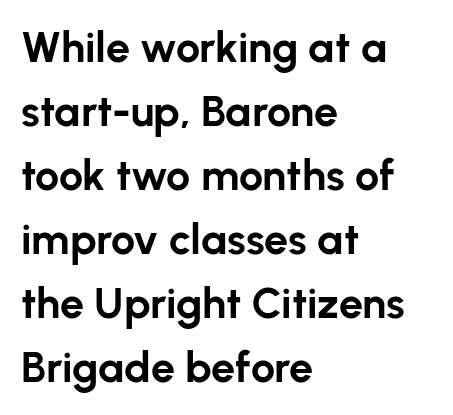
Letter spacing: default. Evenly set lines give the paragraph a standard silhouette. The face used here has the dense, thick strokes of a bold. Unlike a traditional serif, this face leaves its strokes unadorned.
